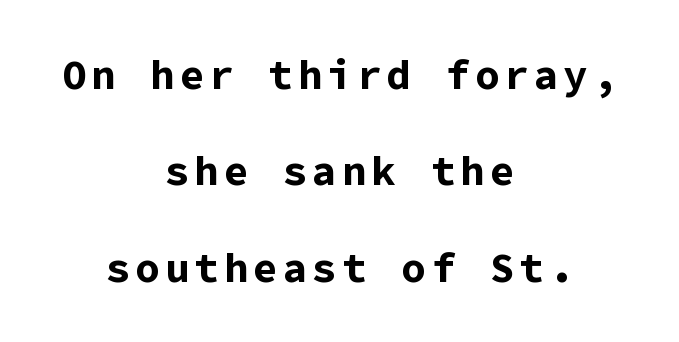
Think of a typewriter: that constant character pitch is what you see here. Is there much room between lines? Yes — plenty of vertical air separates them. Alignment: centered. A typesetter would mark this as roman, not italic. Set as a true bold cut, around the 700 mark. Beneath every word, the page is bare.
